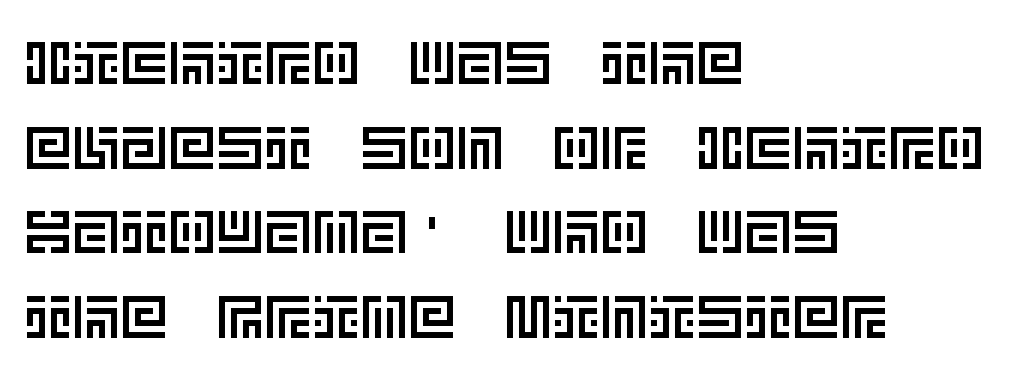
Where is the straight margin? On the left. No italicization has been applied; the sample stays upright. Is the letter spacing exaggerated? No — it looks like the ordinary default. A clean baseline with only descenders dipping below it. In terms of leading, this rendering sits right in the middle.
